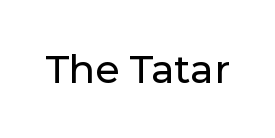
{"serif": "no", "italic": "no", "width": "normal", "stroke_contrast": "low", "x_height": "medium", "monospaced": "no", "underline": "no", "letter_spacing": "normal", "letter_spacing_em": 0.0, "glyph_px": 39}
